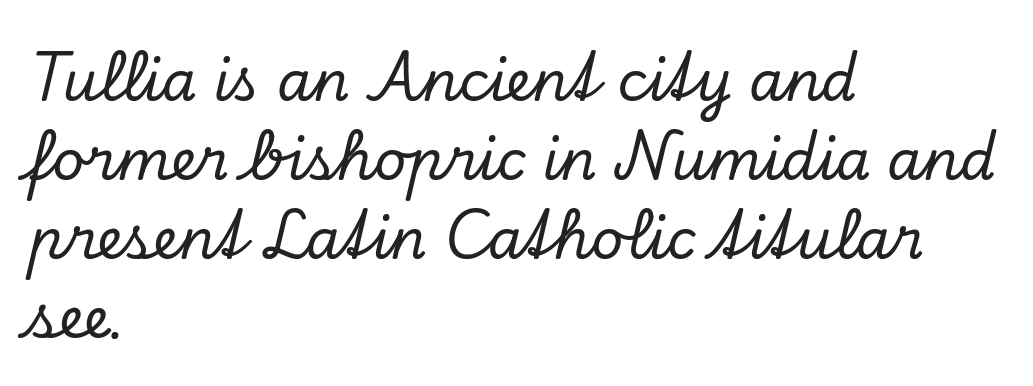
The image shows 56 px serif type, italic (leaning right); set left-aligned, normal line spacing (1.41x), normal letter spacing, not underlined; low stroke contrast and a small x-height.
